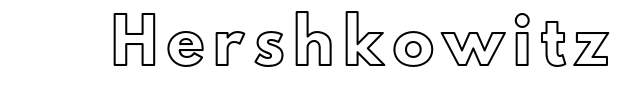
Q: Is the text italic (slanted)? A: No, it is upright.
Q: Is the text underlined? A: No.
Q: Is the spacing between letters normal or unusually wide? A: Unusually wide.
Q: Width (condensed, normal, or wide)? A: Normal.
Q: x-height? A: Small.
Q: Monospaced? A: No.
